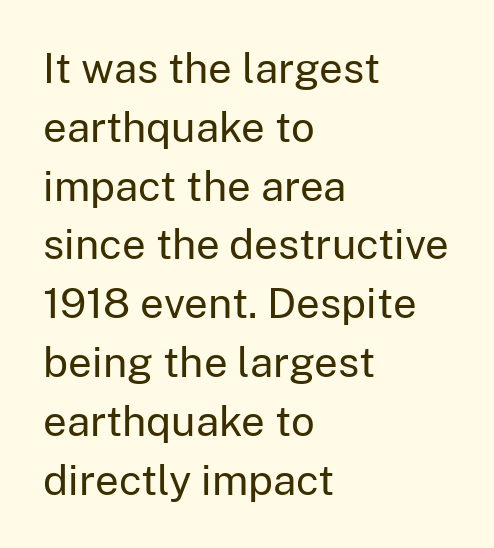
Q: Is the text bold? A: No.
Q: Is the text italic (slanted)? A: No, it is upright.
Q: Is the typeface a serif or a sans-serif typeface? A: Sans-serif.
Q: Is the text underlined? A: No.
Q: How is the paragraph aligned? A: Left-aligned.
Q: Is the spacing between letters normal or unusually wide? A: Normal.
Q: Is the spacing between lines tight, normal or loose? A: Normal.
Q: Width (condensed, normal, or wide)? A: Normal.
Q: Stroke contrast? A: Low.
Q: x-height? A: Medium.
Q: Monospaced? A: No.
